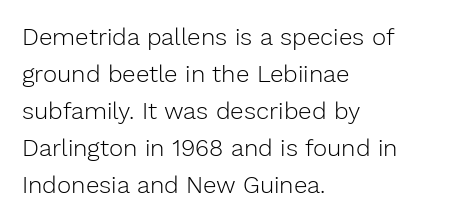
{"italic": "no", "bold": "no", "underline": "no", "align": "left", "line_spacing": "normal", "line_spacing_ratio": 1.54, "letter_spacing": "normal", "letter_spacing_em": 0.0, "glyph_px": 24}
